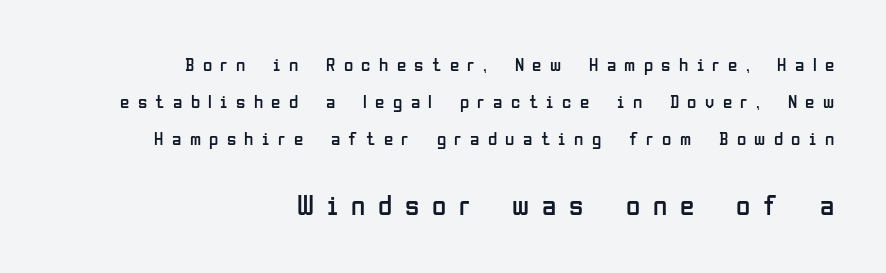
The image shows 29 px regular-weight, condensed sans-serif type, upright; set right-aligned, loose line spacing (1.94x), unusually wide letter spacing (+0.44 em), not underlined; the second (bottom) block is 1.53x larger; low stroke contrast and a medium x-height.
